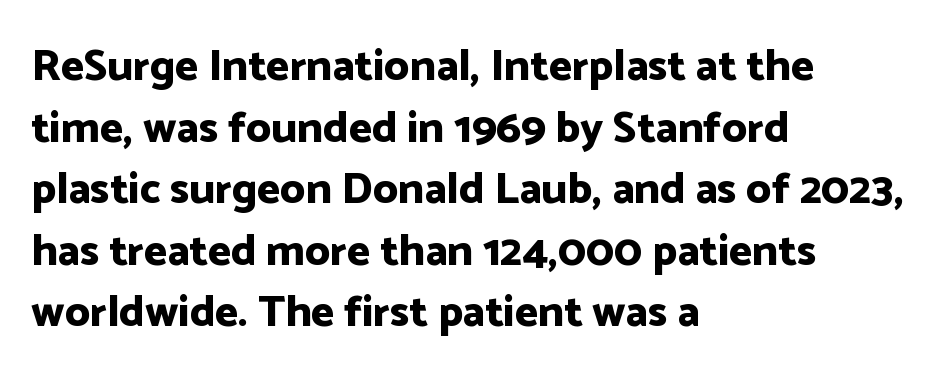
Q: Is the text bold? A: Yes.
Q: Is the text italic (slanted)? A: No, it is upright.
Q: Is the typeface a serif or a sans-serif typeface? A: Sans-serif.
Q: Is the text underlined? A: No.
Q: How is the paragraph aligned? A: Left-aligned.
Q: Is the spacing between letters normal or unusually wide? A: Normal.
Q: Is the spacing between lines tight, normal or loose? A: Normal.
Q: Width (condensed, normal, or wide)? A: Normal.
Q: Stroke contrast? A: Low.
Q: x-height? A: Medium.
Q: Monospaced? A: No.
